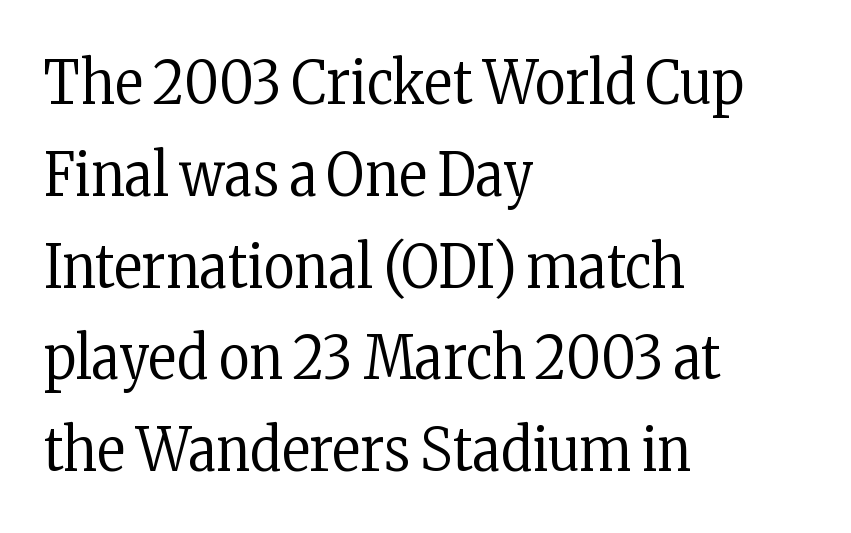
The image shows 60 px regular-weight, condensed serif type, upright; set left-aligned, normal line spacing (1.53x), normal letter spacing, not underlined; low stroke contrast and a medium x-height.
